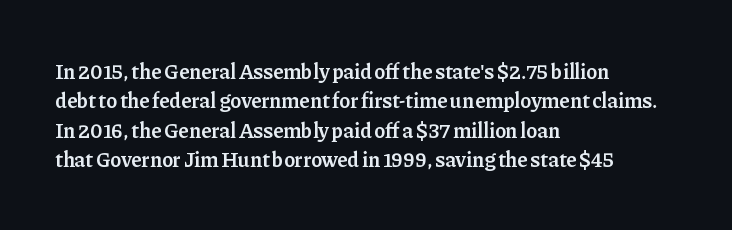
{"italic": "no", "bold": "semi", "underline": "no", "align": "left", "line_spacing": "normal", "line_spacing_ratio": 1.4, "letter_spacing": "normal", "letter_spacing_em": 0.0, "glyph_px": 21}
